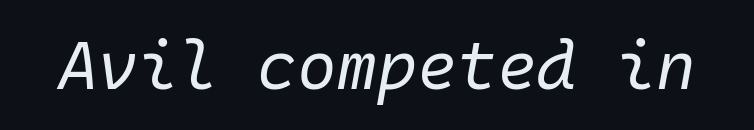
The passage shown is not bold in any degree. Every character here occupies the same horizontal width, giving the sample a typewriter-like rhythm. A clean baseline with only descenders dipping below it. Here the glyphs are tracked normally, forming tight word shapes. These lines were composed using italics.
